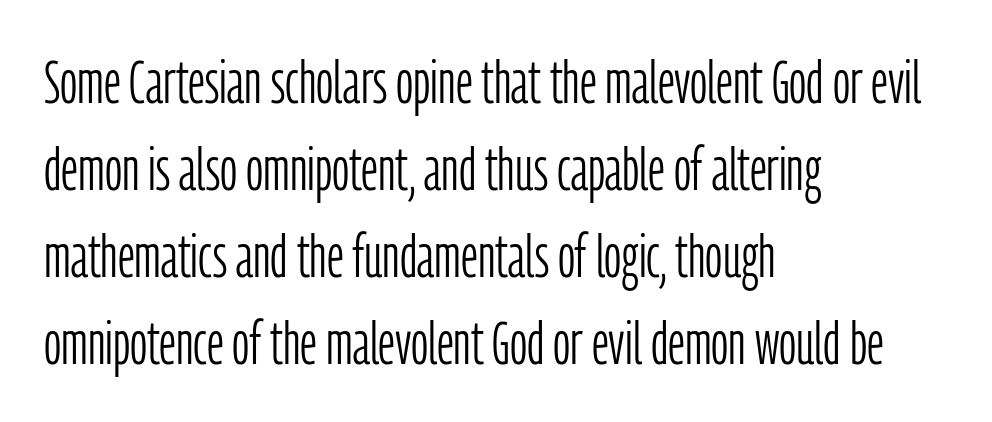
{"serif": "no", "italic": "no", "bold": "no", "weight": "light", "width": "condensed", "stroke_contrast": "low", "x_height": "medium", "monospaced": "no", "underline": "no", "align": "left", "line_spacing": "normal", "line_spacing_ratio": 1.45, "letter_spacing": "normal", "letter_spacing_em": 0.0, "glyph_px": 60}
